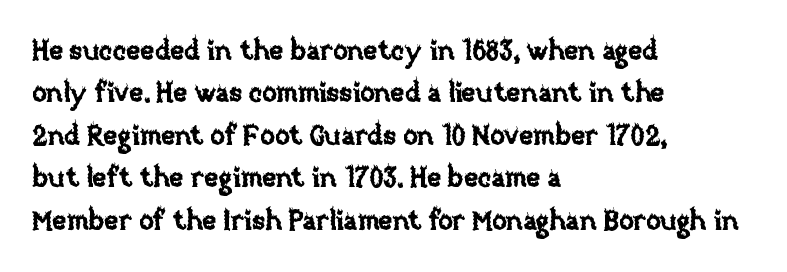
The image shows 27 px text type, upright; set left-aligned, normal line spacing (1.57x), normal letter spacing, not underlined.
